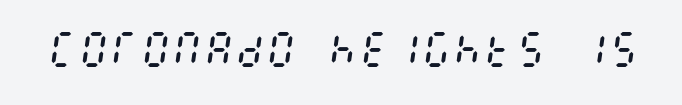
{"italic": "yes", "lean": "right", "slant_degrees": 8, "bold": "no", "weight": "regular", "width": "condensed", "stroke_contrast": "medium", "x_height": "large", "underline": "no", "letter_spacing": "normal", "letter_spacing_em": 0.0, "glyph_px": 39}
